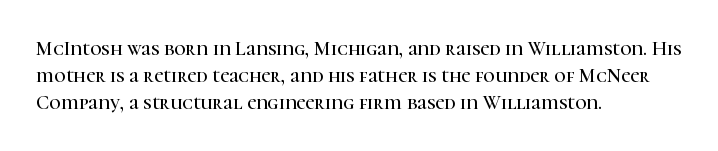
{"italic": "no", "underline": "no", "align": "left", "line_spacing": "normal", "line_spacing_ratio": 1.34, "letter_spacing": "normal", "letter_spacing_em": 0.0, "glyph_px": 20}
